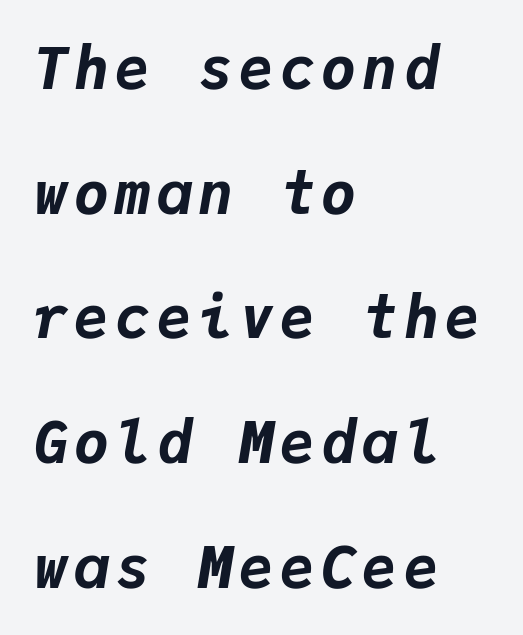
Q: Is the text bold? A: Yes.
Q: Is the text italic (slanted)? A: Yes, it leans right by about 9 degrees.
Q: Is the text underlined? A: No.
Q: How is the paragraph aligned? A: Left-aligned.
Q: Is the spacing between lines tight, normal or loose? A: Loose.
Q: Width (condensed, normal, or wide)? A: Normal.
Q: Stroke contrast? A: Low.
Q: x-height? A: Medium.
Q: Monospaced? A: Yes.
